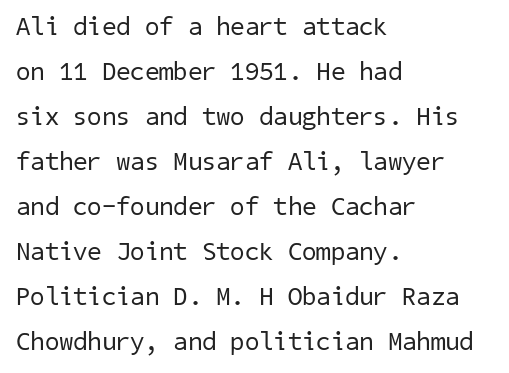
Q: Is the text bold? A: No.
Q: Is the text underlined? A: No.
Q: How is the paragraph aligned? A: Left-aligned.
Q: Is the spacing between letters normal or unusually wide? A: Normal.
